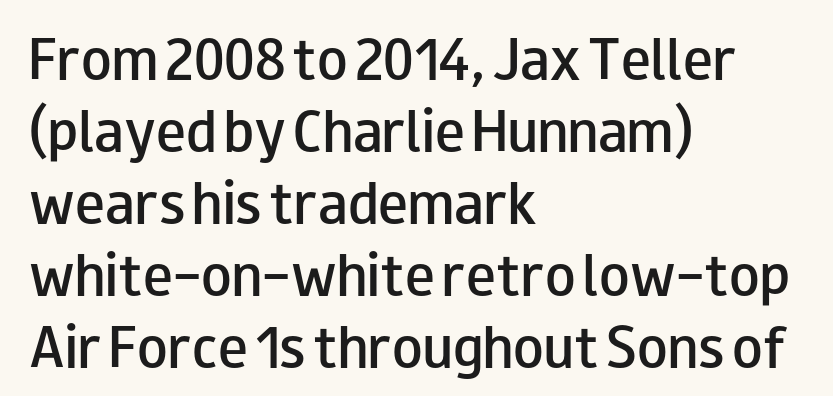
Unmarked baselines from the first word to the last. These lines are rendered in a variable-pitch font. Typeset ragged right — the left edge is the straight one. In terms of weight, the rendering is demibold, just under bold. Evenly set lines give the paragraph a standard silhouette. The typeface chosen for these lines omits serifs.
